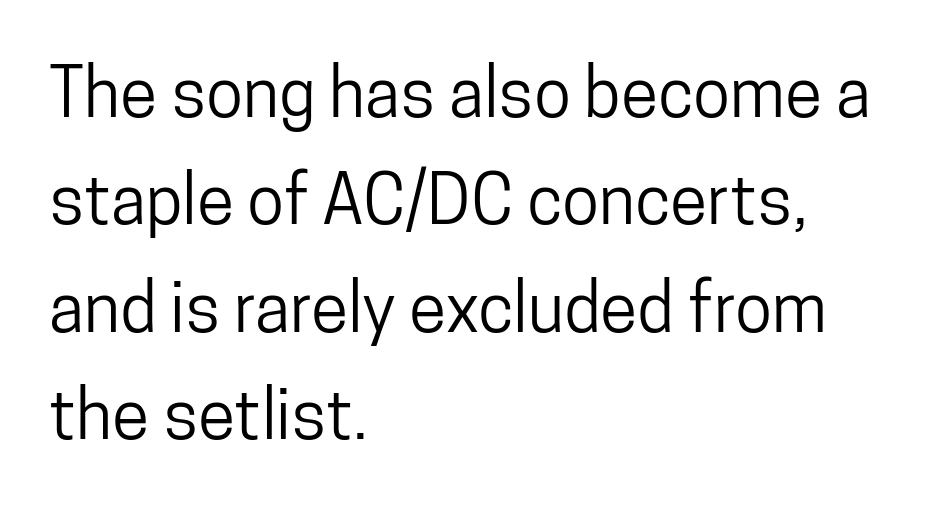
Leftover space on each line is placed entirely after the last word. The vertical gap from one line to the next is medium. Nothing unusual about the tracking: characters are spaced as the font intends. Does the type have serifs? No, each stem ends abruptly.
